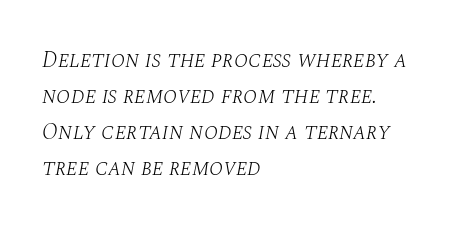
Q: Is the text bold? A: No.
Q: Is the text italic (slanted)? A: Yes, it leans right by about 10 degrees.
Q: Is the text underlined? A: No.
Q: How is the paragraph aligned? A: Left-aligned.
Q: Is the spacing between letters normal or unusually wide? A: Normal.
Q: Is the spacing between lines tight, normal or loose? A: Normal.
